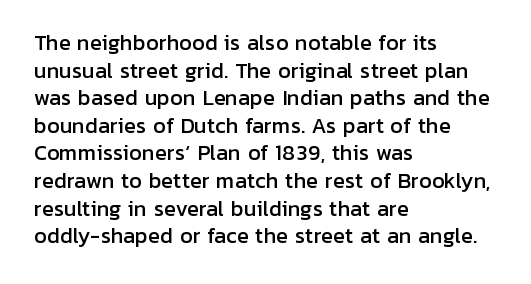
Q: Is the text italic (slanted)? A: No, it is upright.
Q: Is the text underlined? A: No.
Q: How is the paragraph aligned? A: Left-aligned.
Q: Is the spacing between letters normal or unusually wide? A: Normal.
Q: Is the spacing between lines tight, normal or loose? A: Normal.
